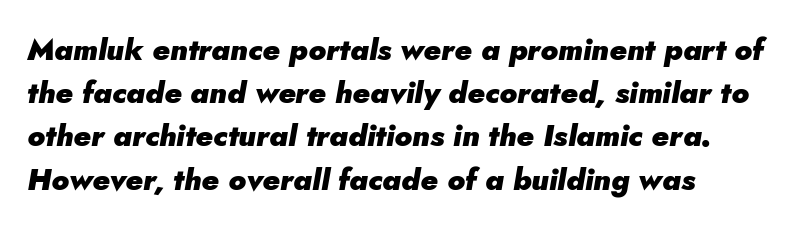
Observe the ordinary spacing: letters are neighbours, not strangers. Look at the stroke-to-counter ratio: heavy, a bold. You could not count columns in this text — the font is proportionally spaced. There's an unmistakable incline to the writing here.
